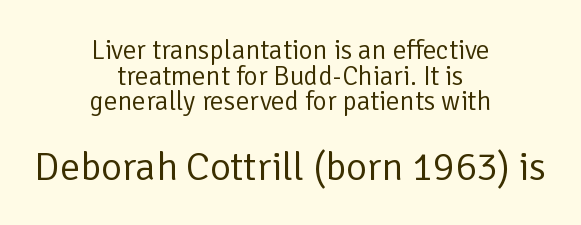
The image shows 40 px regular-weight sans-serif type, upright; set centered, tight line spacing (0.95x), normal letter spacing, not underlined; the second (bottom) block is 1.48x larger; low stroke contrast and a medium x-height.
